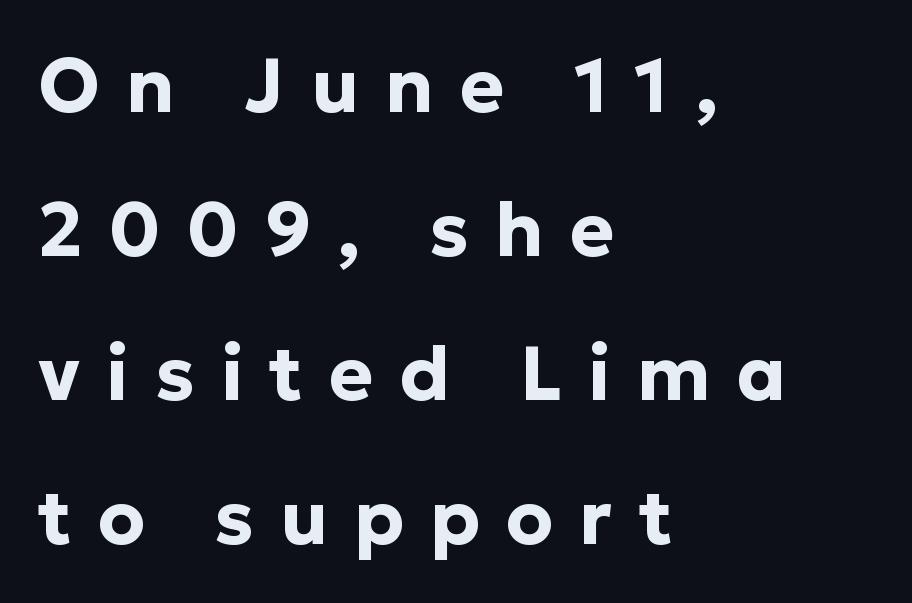
The letters advance in unequal steps, a hallmark of proportional type. One glance says open: line gaps are wider than usual. Layout note: lines flush left. Type style note: lacks serifs.
